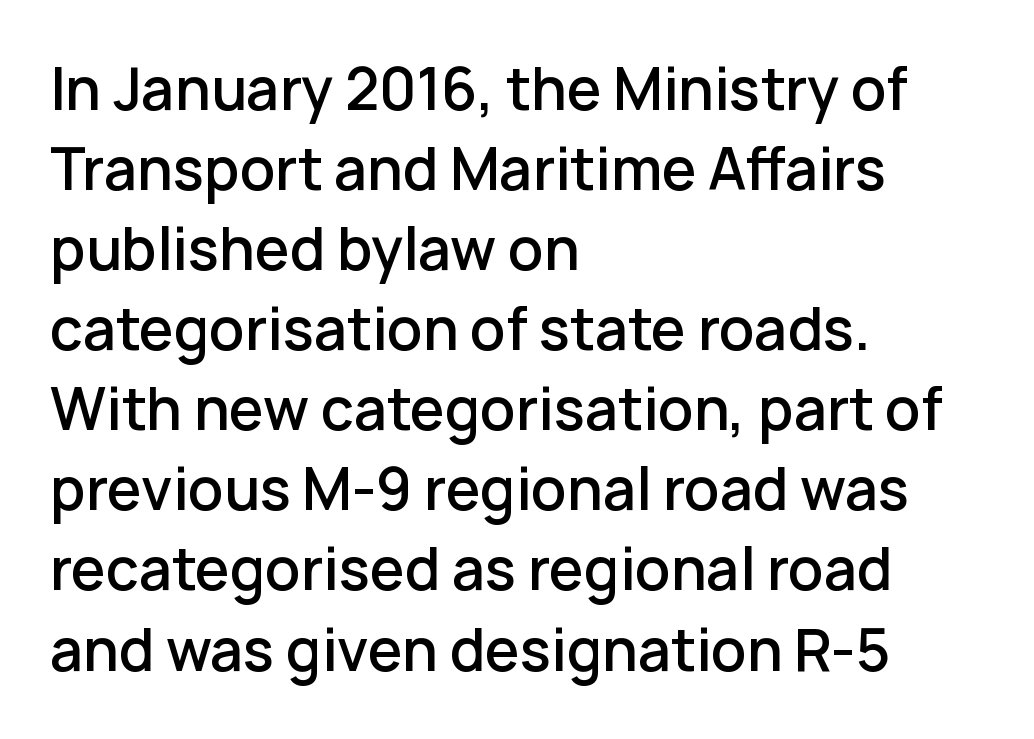
Default kerning and tracking; the words read as compact shapes. The gap between lines stays unmarked. These lines are set flush left with a ragged right edge. You can tell it's not italic because the verticals are truly vertical.
